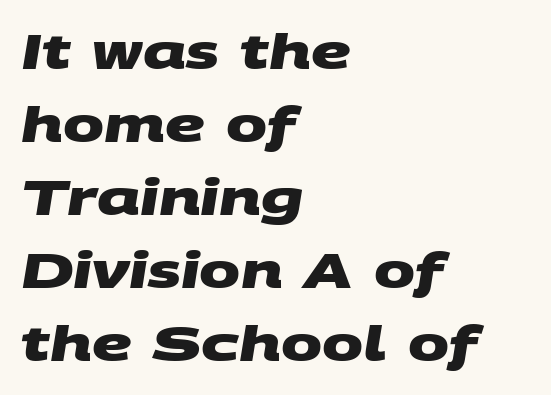
Q: Is the text bold? A: Yes.
Q: Is the typeface a serif or a sans-serif typeface? A: Sans-serif.
Q: Is the text underlined? A: No.
Q: How is the paragraph aligned? A: Left-aligned.
Q: Is the spacing between letters normal or unusually wide? A: Normal.
Q: Is the spacing between lines tight, normal or loose? A: Normal.
Q: Width (condensed, normal, or wide)? A: Wide.
Q: Stroke contrast? A: Medium.
Q: x-height? A: Large.
Q: Monospaced? A: No.
